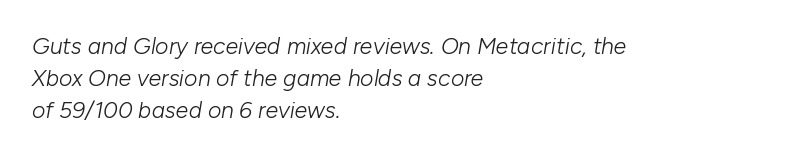
{"italic": "yes", "lean": "right", "slant_degrees": 10, "bold": "no", "underline": "no", "align": "left", "line_spacing": "normal", "line_spacing_ratio": 1.39, "letter_spacing": "normal", "letter_spacing_em": 0.0, "glyph_px": 23}
